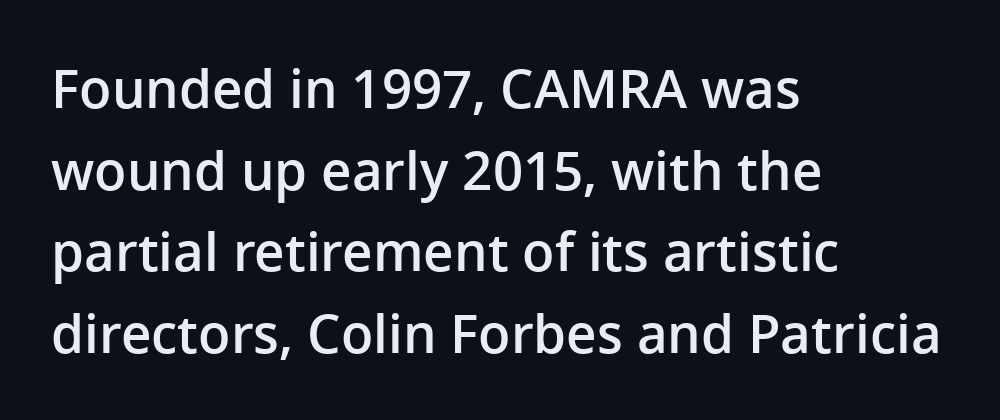
The image shows 53 px semibold sans-serif type, upright; set left-aligned, normal line spacing (1.54x), normal letter spacing, not underlined; low stroke contrast and a medium x-height.
